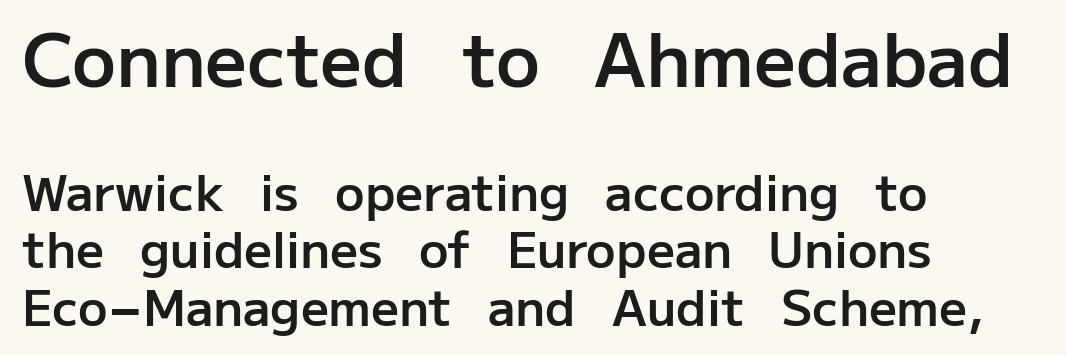
The image shows 73 px semibold sans-serif type, upright; set left-aligned, line spacing 1.18x, normal letter spacing, not underlined; the first (top) block is 1.49x larger; low stroke contrast and a medium x-height.
